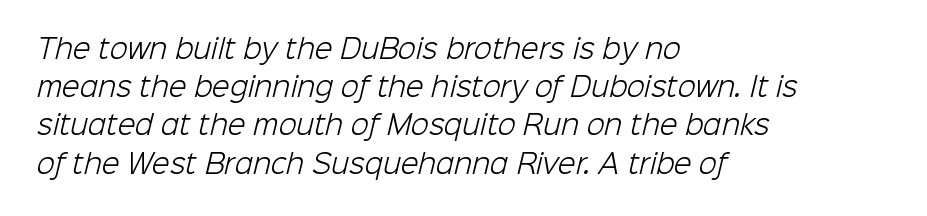
Unmarked baselines from the first word to the last. Each word holds together tightly as a unit, with standard inter-letter gaps. What's the leading like? Ordinary, nothing unusual. Unbolded letterforms with no extra heft.
